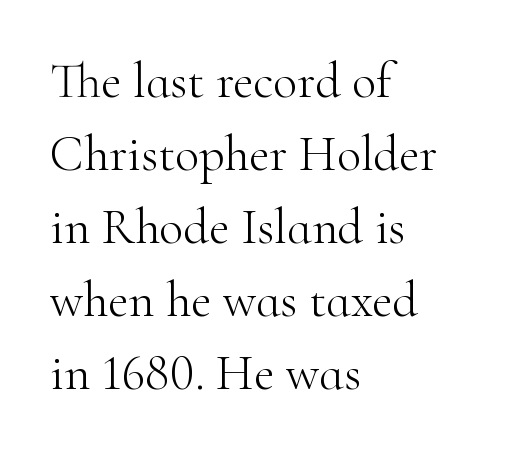
Q: Is the text bold? A: No.
Q: Is the text italic (slanted)? A: No, it is upright.
Q: Is the typeface a serif or a sans-serif typeface? A: Serif.
Q: Is the text underlined? A: No.
Q: How is the paragraph aligned? A: Left-aligned.
Q: Is the spacing between letters normal or unusually wide? A: Normal.
Q: Is the spacing between lines tight, normal or loose? A: Normal.
Q: Width (condensed, normal, or wide)? A: Normal.
Q: Stroke contrast? A: High.
Q: x-height? A: Small.
Q: Monospaced? A: No.
